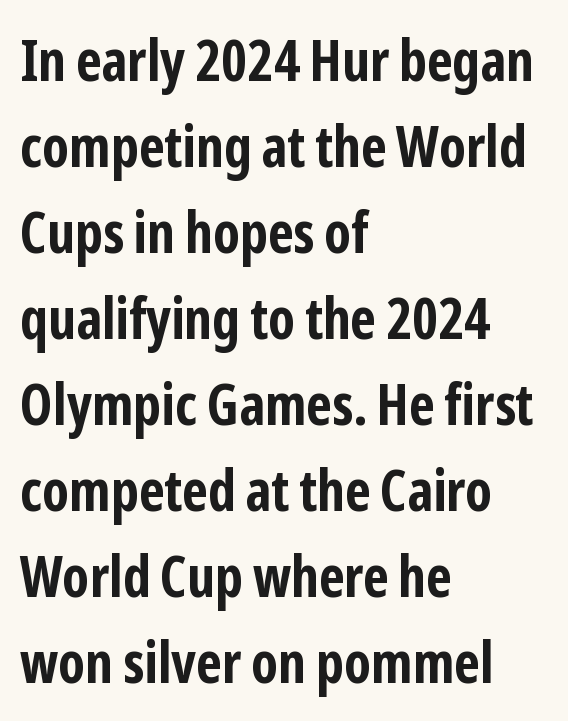
The image shows 57 px bold, condensed sans-serif type, upright; set left-aligned, normal line spacing (1.51x), normal letter spacing, not underlined; low stroke contrast and a medium x-height.
